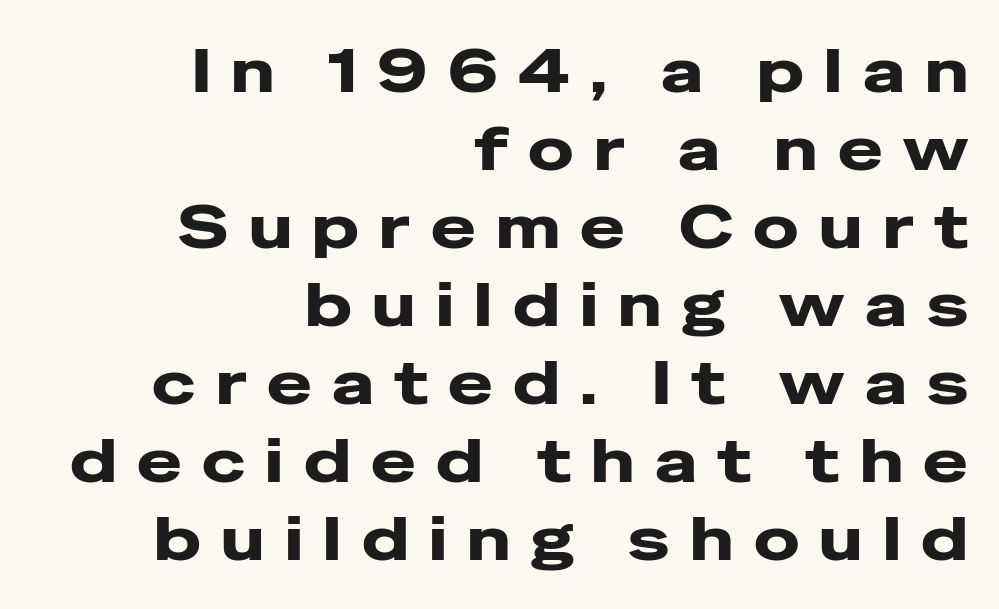
Q: Is the text italic (slanted)? A: No, it is upright.
Q: Is the typeface a serif or a sans-serif typeface? A: Sans-serif.
Q: Is the text underlined? A: No.
Q: How is the paragraph aligned? A: Right-aligned.
Q: Is the spacing between letters normal or unusually wide? A: Unusually wide.
Q: Is the spacing between lines tight, normal or loose? A: Normal.
Q: Width (condensed, normal, or wide)? A: Wide.
Q: Stroke contrast? A: Low.
Q: x-height? A: Medium.
Q: Monospaced? A: No.
